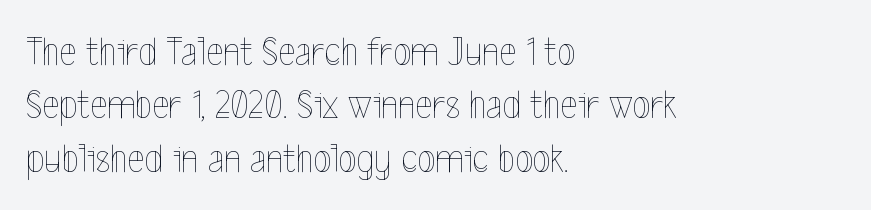
{"italic": "no", "bold": "no", "weight": "thin", "width": "condensed", "x_height": "medium", "monospaced": "no", "underline": "no", "align": "left", "line_spacing": "normal", "line_spacing_ratio": 1.3, "letter_spacing": "normal", "letter_spacing_em": 0.0, "glyph_px": 41}
